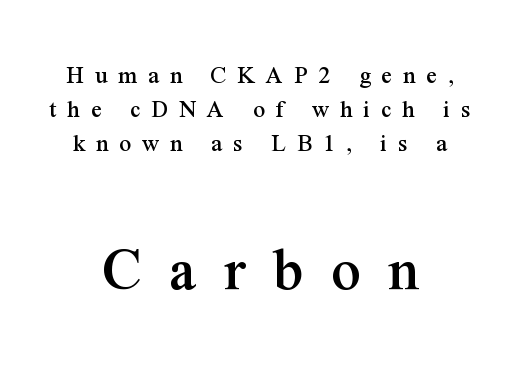
The image shows 65 px serif type, upright; set centered, normal line spacing (1.3x), unusually wide letter spacing (+0.42 em), not underlined; the second (bottom) block is 2.5x larger; medium stroke contrast and a medium x-height.
